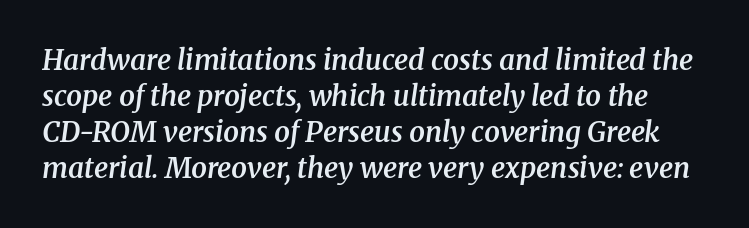
The image shows 28 px semibold serif type, italic (leaning right); set normal line spacing (1.28x), normal letter spacing, not underlined; medium stroke contrast and a medium x-height.
